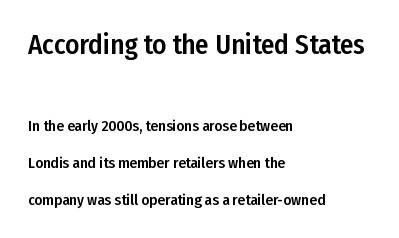
The image shows 27 px text type, upright; set left-aligned, loose line spacing (2.47x), normal letter spacing, not underlined; the first (top) block is 1.8x larger.
